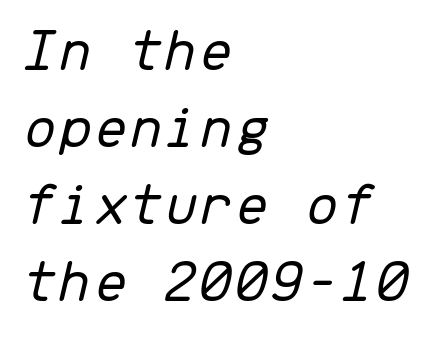
Unmarked baselines from the first word to the last. You could call the tracking neutral — neither tight nor loose. The characters are drawn with everyday or finer stroke widths. Every character here occupies the same horizontal width, giving the sample a typewriter-like rhythm. Casual observation: everything's shoved over to the left.
